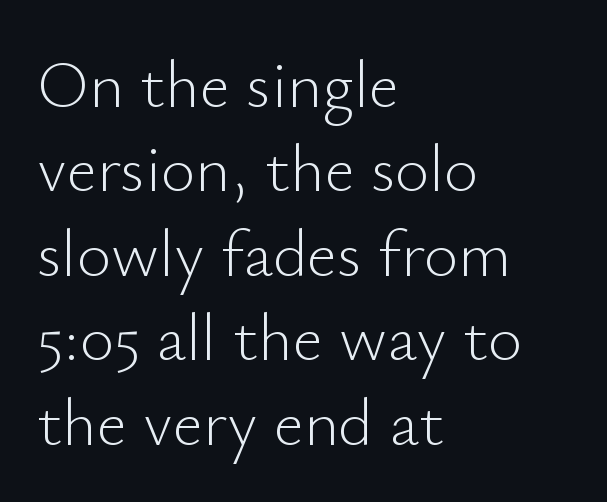
Teacher's note: observe the even left margin — that is flush-left alignment. Posture: vertical. Type without underlining. The font family rendered here belongs to the sans-serif group. Is the type heavy? It reads as light-to-regular instead. Reading down the column, the eye jumps a familiar distance to each next line.
